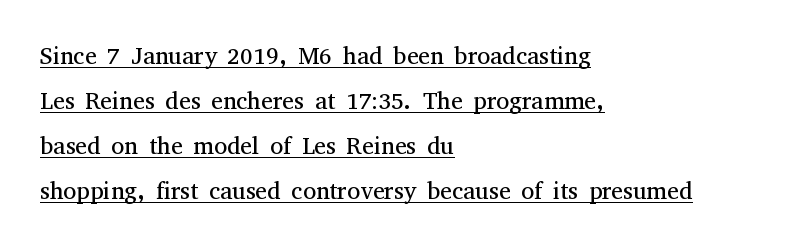
Is the type heavy? It reads as light-to-regular instead. You can tell it's not italic because the verticals are truly vertical. The face used here appears with an underline applied. How are the letters spaced? Ordinarily, with no added tracking. The ragged edge is on the right, which tells us the setting is flush left.
